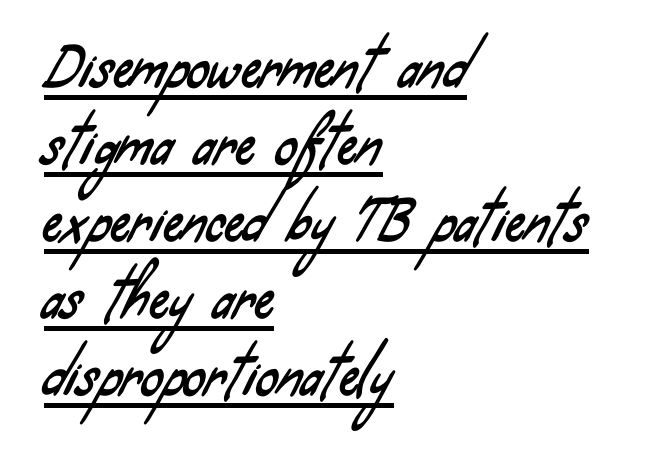
The vertical gap from one line to the next is medium. The sample's only ornament is a line tracing under the words. Reading down the block, your eye returns to a fixed left position each line. Here the designer chose a conventional face with non-uniform glyph widths. A typesetter would label this face a sans.
